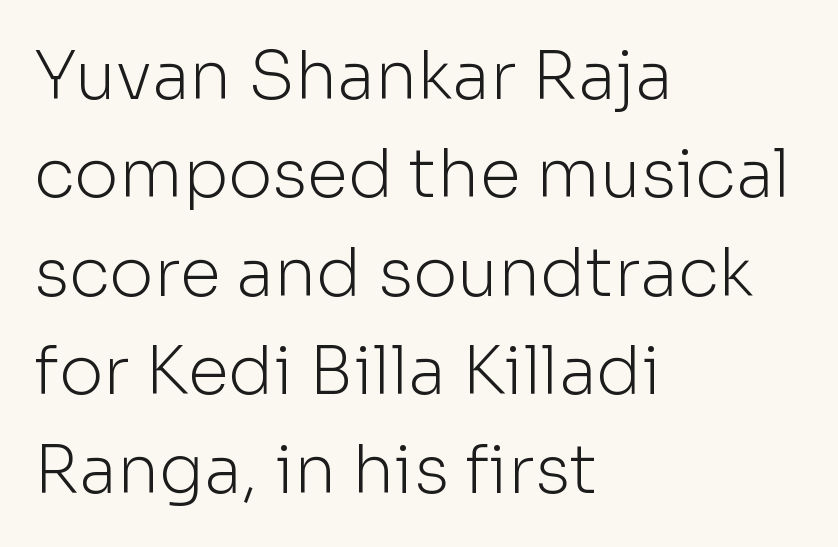
{"serif": "no", "italic": "no", "bold": "no", "weight": "light", "width": "normal", "stroke_contrast": "low", "x_height": "medium", "monospaced": "no", "underline": "no", "align": "left", "line_spacing": "normal", "line_spacing_ratio": 1.47, "letter_spacing": "normal", "letter_spacing_em": 0.0, "glyph_px": 67}
